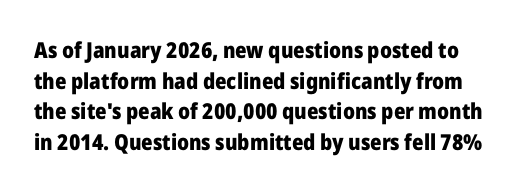
{"italic": "no", "bold": "yes", "underline": "no", "line_spacing": "normal", "line_spacing_ratio": 1.39, "letter_spacing": "normal", "letter_spacing_em": 0.0, "glyph_px": 22}
